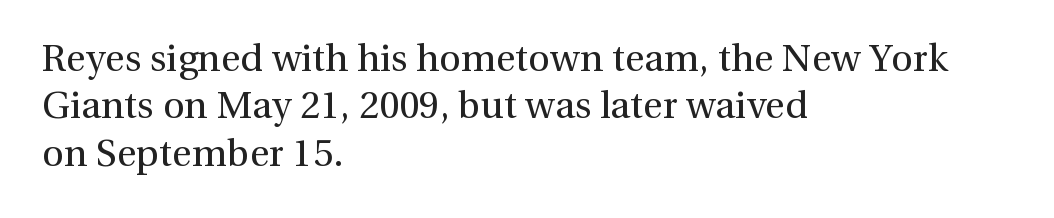
The rendering uses natural spacing where letterforms have individual widths. The passage shown is typeset with a serif family. Weight: regular or lighter. Left-aligned paragraph, ragged on the right. The rendering keeps characters at their native spacing.
